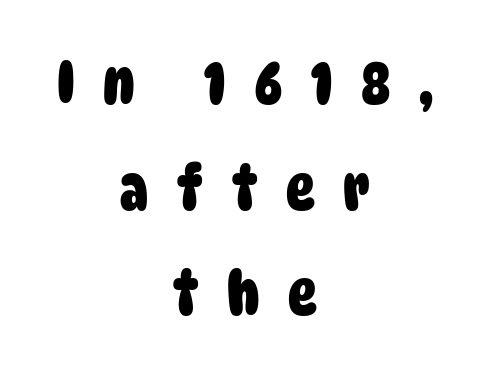
The image shows 60 px heavy, condensed sans-serif type; set centered, line spacing 1.76x, unusually wide letter spacing (+0.48 em), not underlined; low stroke contrast and a large x-height.
